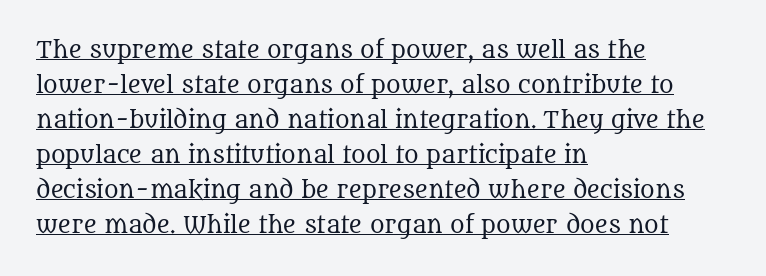
Q: Is the text bold? A: No.
Q: Is the text italic (slanted)? A: No, it is upright.
Q: Is the text underlined? A: Yes.
Q: How is the paragraph aligned? A: Left-aligned.
Q: Is the spacing between letters normal or unusually wide? A: Normal.
Q: Is the spacing between lines tight, normal or loose? A: Normal.
